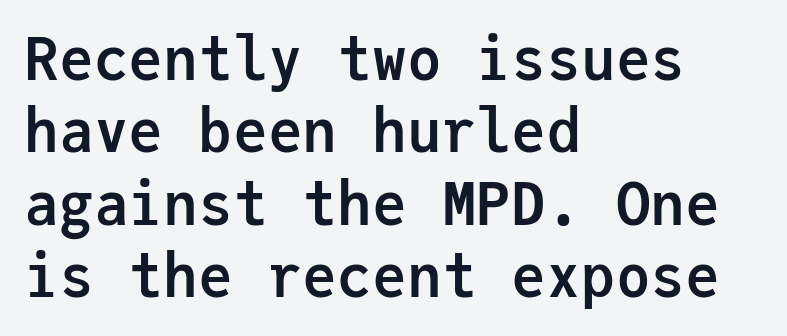
{"serif": "no", "italic": "no", "bold": "yes", "weight": "semibold", "width": "normal", "stroke_contrast": "low", "x_height": "medium", "monospaced": "yes", "underline": "no", "align": "left", "line_spacing": "normal", "line_spacing_ratio": 1.25, "letter_spacing": "normal", "letter_spacing_em": 0.0, "glyph_px": 58}
